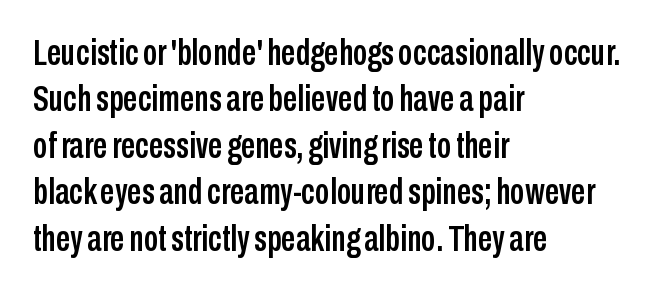
Quick note: interline space is typical. Between one letter and the next there's only the usual sliver of space. The typography opts for an upright posture over an oblique one. Looks like regular typesetting: each glyph gets only the width it needs. Horizontal alignment here is leftward, the default for most running prose.
